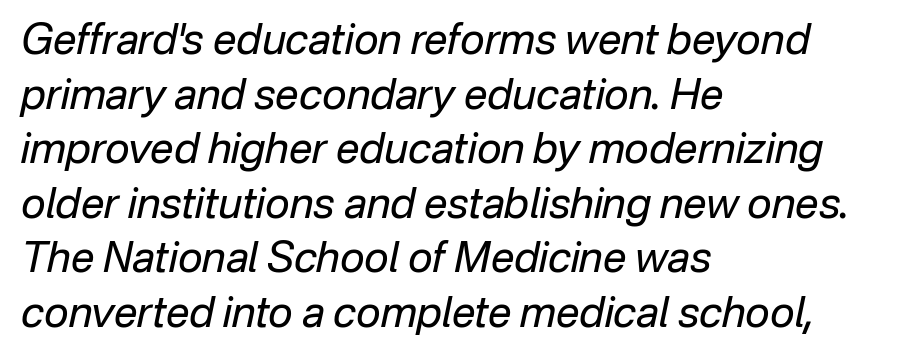
Q: Is the text bold? A: No.
Q: Is the text italic (slanted)? A: Yes, it leans right by about 12 degrees.
Q: Is the text underlined? A: No.
Q: How is the paragraph aligned? A: Left-aligned.
Q: Is the spacing between letters normal or unusually wide? A: Normal.
Q: Is the spacing between lines tight, normal or loose? A: Normal.
Q: Width (condensed, normal, or wide)? A: Normal.
Q: Stroke contrast? A: Low.
Q: x-height? A: Medium.
Q: Monospaced? A: No.
